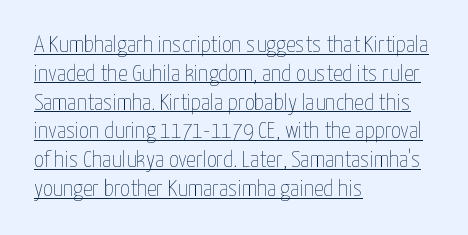
{"italic": "no", "bold": "no", "underline": "yes", "align": "left", "line_spacing_ratio": 1.2, "letter_spacing": "normal", "letter_spacing_em": 0.0, "glyph_px": 24}
